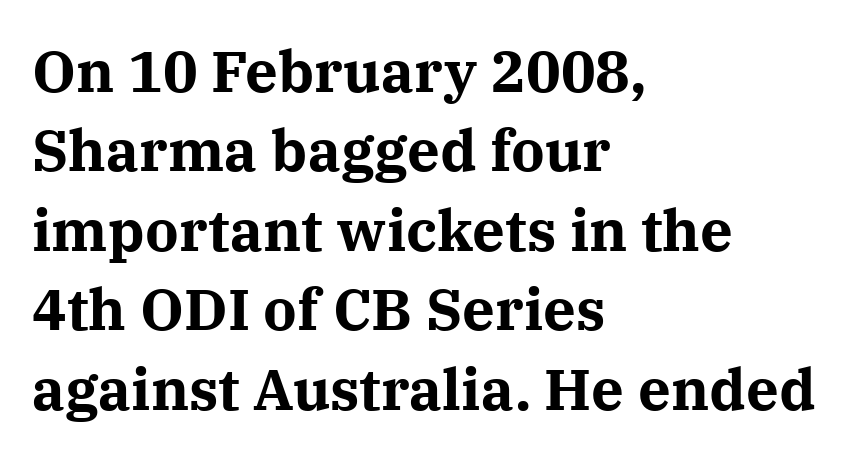
The image shows 58 px bold serif type, upright; set left-aligned, normal line spacing (1.37x), normal letter spacing, not underlined; medium stroke contrast and a medium x-height.
